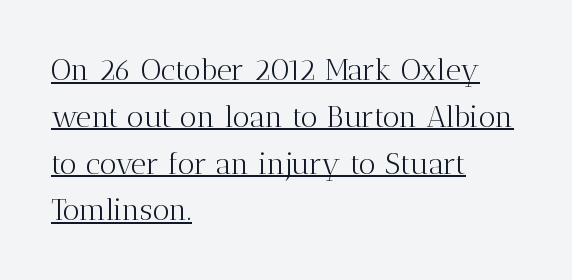
Leading: standard. The line texture is even and compact thanks to regular tracking. Ascenders rise straight up at ninety degrees. This rendering features underlined lettering. The designer went with a serif here, giving each stem small feet. The weight would be labelled regular, book, light, or lighter still.
